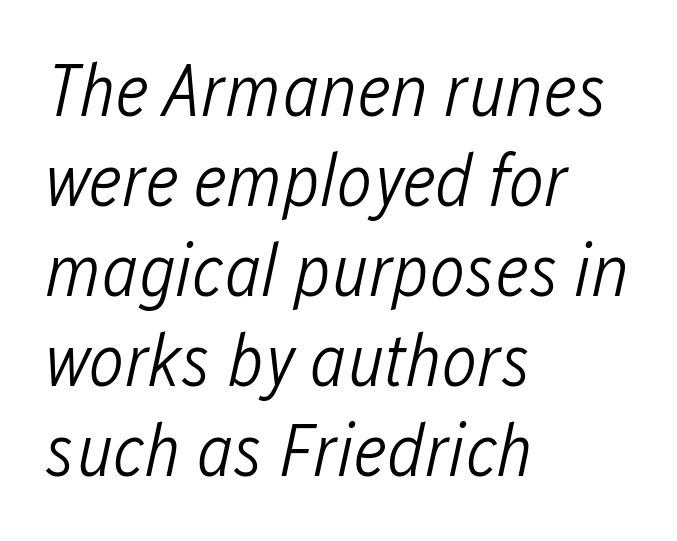
The image shows 75 px light, condensed type, italic (leaning right); set left-aligned, line spacing 1.2x, normal letter spacing, not underlined; low stroke contrast and a medium x-height.
